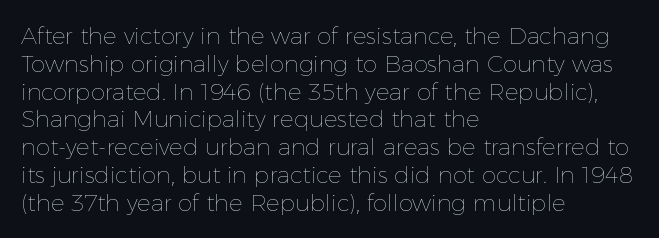
{"italic": "no", "bold": "no", "underline": "no", "align": "left", "line_spacing_ratio": 1.21, "letter_spacing": "normal", "letter_spacing_em": 0.0, "glyph_px": 23}
